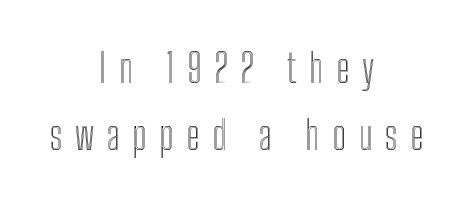
{"italic": "no", "width": "condensed", "x_height": "medium", "monospaced": "no", "underline": "no", "align": "center", "line_spacing_ratio": 1.73, "letter_spacing": "wide", "letter_spacing_em": 0.32, "glyph_px": 39}
